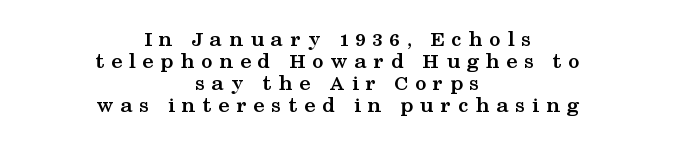
This rendering features lettering with no underline. The rendering uses a bold face; every stroke is thick and dark. Visually the block forms a symmetrical silhouette, jagged on both flanks. This rendering widens character spacing well past its baseline value. Posture: upright roman. Reading down the column, the eye jumps only a short way to each next line.
